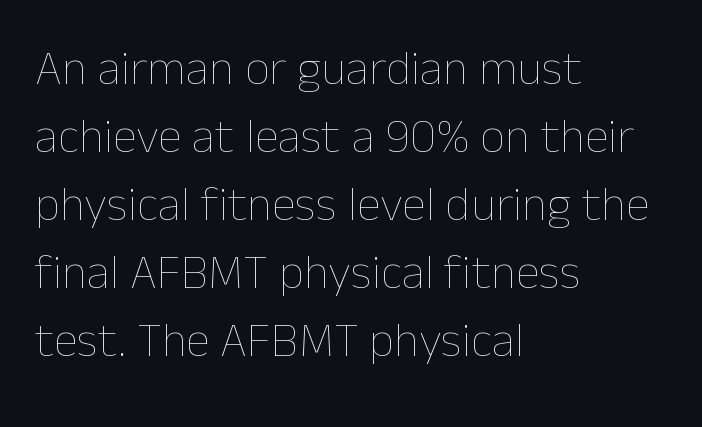
Q: Is the text bold? A: No.
Q: Is the text italic (slanted)? A: No, it is upright.
Q: Is the text underlined? A: No.
Q: How is the paragraph aligned? A: Left-aligned.
Q: Is the spacing between letters normal or unusually wide? A: Normal.
Q: Is the spacing between lines tight, normal or loose? A: Normal.
Q: Width (condensed, normal, or wide)? A: Normal.
Q: Stroke contrast? A: Low.
Q: x-height? A: Medium.
Q: Monospaced? A: No.
